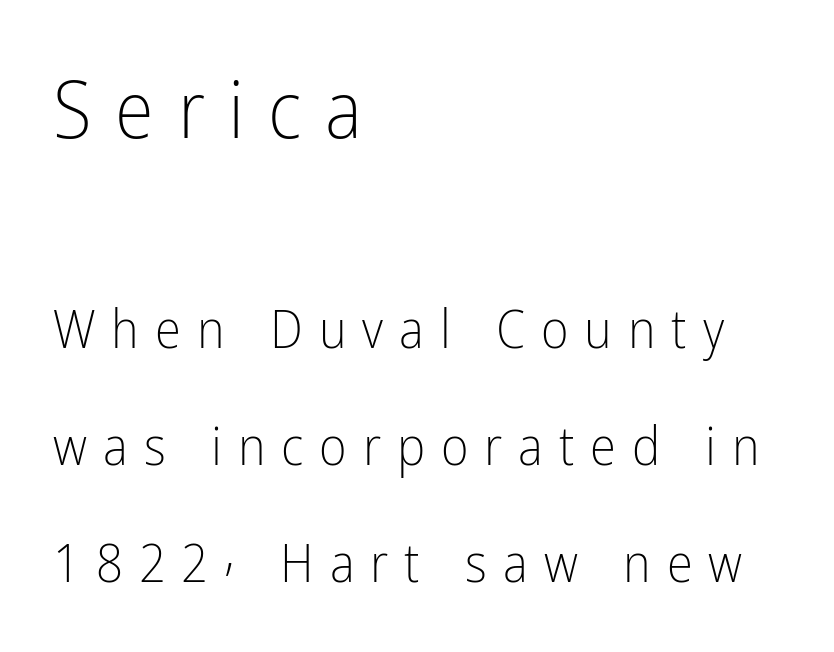
{"serif": "no", "italic": "no", "bold": "no", "weight": "light", "width": "condensed", "stroke_contrast": "low", "x_height": "medium", "monospaced": "no", "underline": "no", "align": "left", "line_spacing": "loose", "line_spacing_ratio": 2.21, "letter_spacing": "wide", "letter_spacing_em": 0.3, "larger_block": "first", "size_ratio": 1.49, "glyph_px": 79}
